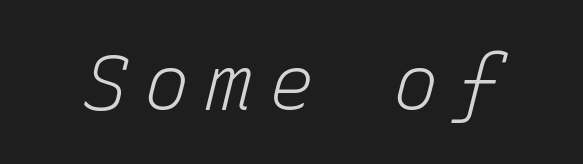
{"italic": "yes", "lean": "right", "slant_degrees": 15, "bold": "no", "weight": "light", "width": "normal", "stroke_contrast": "low", "x_height": "medium", "monospaced": "yes", "underline": "no", "letter_spacing": "wide", "letter_spacing_em": 0.22, "glyph_px": 76}
